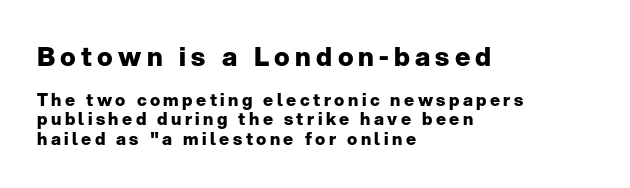
When letters stand straight like this, we call the style roman or upright. Typesetter's note: full bold, strokes at maximum text heaviness. Honestly, there is no underline to notice here at all. The rag falls on the right side of this text block. Between these two stacked blocks, the higher one wins on size. Compared with typical paragraphs, the rows here are closer together.
